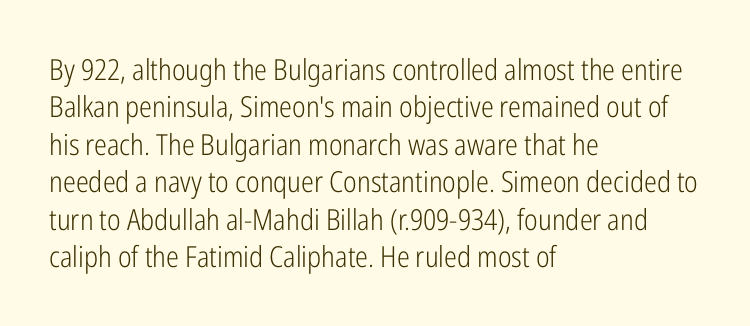
{"serif": "no", "italic": "no", "bold": "no", "weight": "light", "width": "condensed", "stroke_contrast": "low", "x_height": "medium", "monospaced": "no", "underline": "no", "align": "left", "line_spacing": "normal", "line_spacing_ratio": 1.29, "letter_spacing": "normal", "letter_spacing_em": 0.0, "glyph_px": 29}
